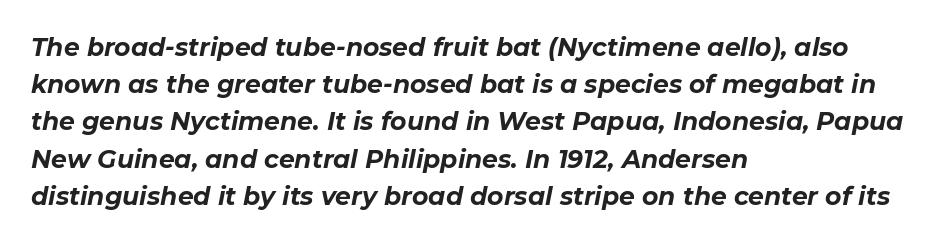
Q: Is the text bold? A: Yes.
Q: Is the text italic (slanted)? A: Yes, it leans right by about 11 degrees.
Q: Is the text underlined? A: No.
Q: How is the paragraph aligned? A: Left-aligned.
Q: Is the spacing between letters normal or unusually wide? A: Normal.
Q: Is the spacing between lines tight, normal or loose? A: Normal.
